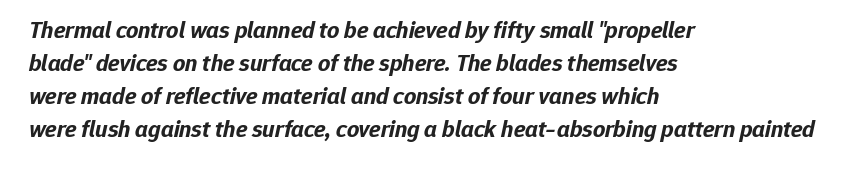
Letters rest on an invisible, unmarked baseline. The lettering tilts uniformly, giving the passage an italic look. Stroke thickness is high; the sample reads as a true bold. One-word summary of the alignment: left. Regarding leading, the lines here are spaced in the standard way.
